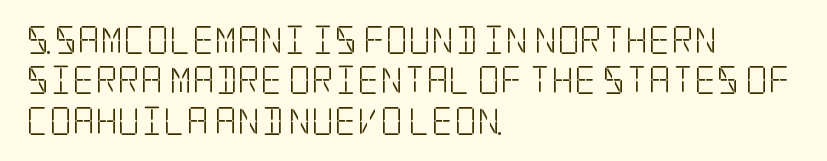
{"serif": "yes", "italic": "no", "bold": "no", "weight": "light", "width": "condensed", "stroke_contrast": "low", "x_height": "large", "underline": "no", "align": "left", "line_spacing": "normal", "line_spacing_ratio": 1.44, "letter_spacing": "normal", "letter_spacing_em": 0.0, "glyph_px": 28}
